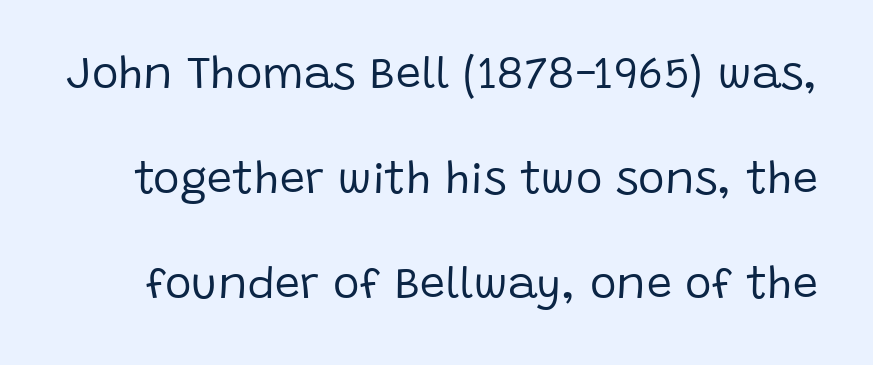
Heft: none added — not bold. Character widths vary here, with narrow letters taking less room than wide ones. Each new line begins a long way beneath the previous one. Type style note: lacks serifs. Descender tails drop into unmarked territory.
